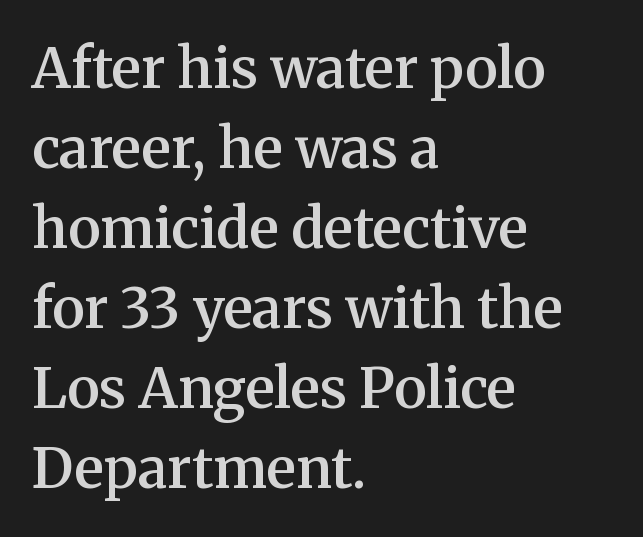
Line beginnings align vertically; line endings do not. One glance says typical: line gaps are just what's usual. Short note: letters normally spaced. The designer went with a serif here, giving each stem small feet. The zone under the glyphs is completely vacant. Unlike italic type, these characters show no tilt at all.
